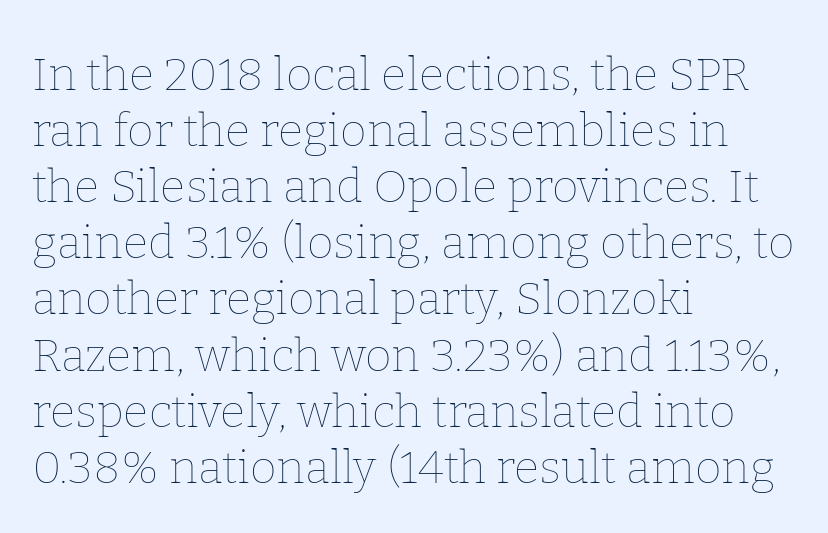
The image shows 46 px thin type, upright; set left-aligned, line spacing 1.22x, normal letter spacing, not underlined; low stroke contrast and a medium x-height.
